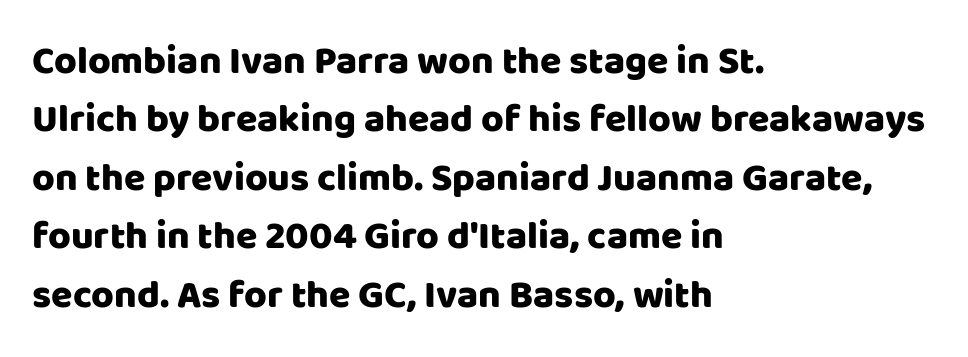
No feet cap the strokes, marking this as sans-serif type. Honestly, the letter spacing is just normal — you wouldn't notice it. A roman cut, with each character standing at attention. Each letter keeps its own natural width here, so spacing adapts to shape. Has an underline been added? It has not. The leading is moderate, giving the passage an even texture.
